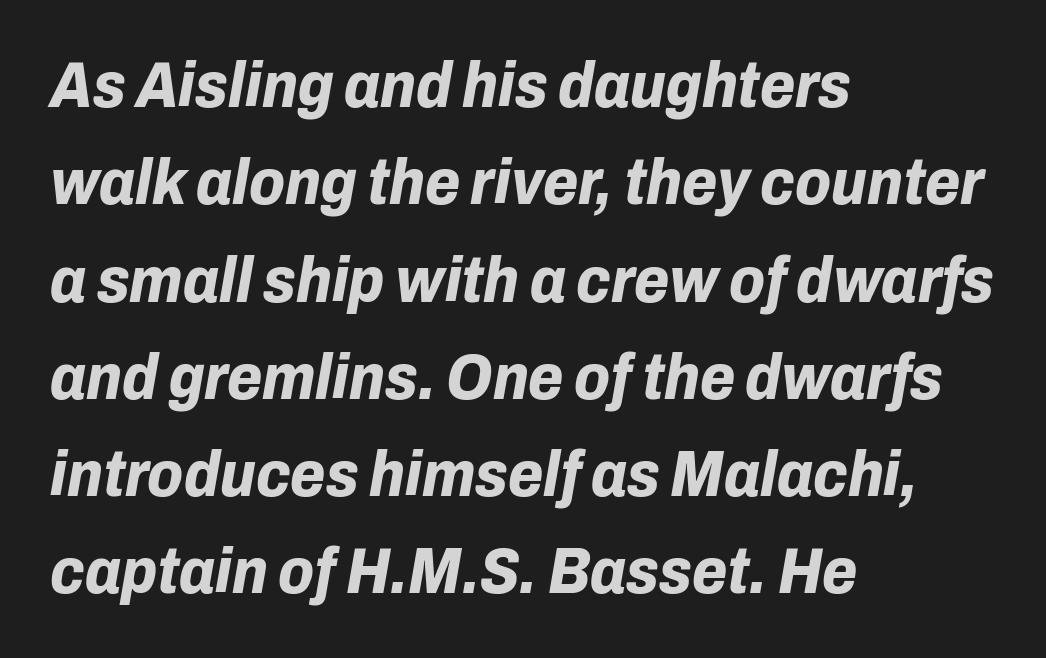
Leading: standard. The glyphs are unaccompanied by any horizontal stroke below them. Horizontally, the lines are justified to the leading edge only. Standard letterfit; no display-style spreading of the glyphs. Strokes here are thick enough to call this a true bold. Compared with ordinary roman type, these characters are visibly tilted.
